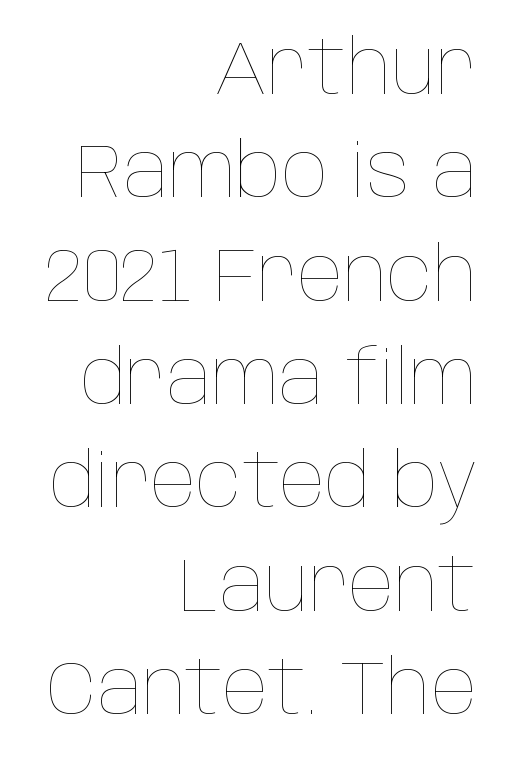
{"italic": "no", "bold": "no", "weight": "thin", "width": "condensed", "stroke_contrast": "low", "x_height": "large", "monospaced": "no", "underline": "no", "align": "right", "line_spacing": "normal", "line_spacing_ratio": 1.36, "letter_spacing": "normal", "letter_spacing_em": 0.0, "glyph_px": 76}
